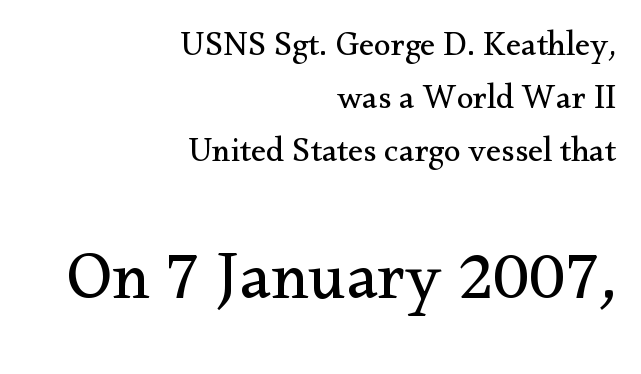
The leading is moderate, giving the passage an even texture. The foot of each line stays bare and open. Each line ends at the same right margin while the left side varies. The typeface chosen for these lines features serifs. The tracking reads as untouched default to a designer's eye. Do the characters align in a grid? No, the font is proportional.
